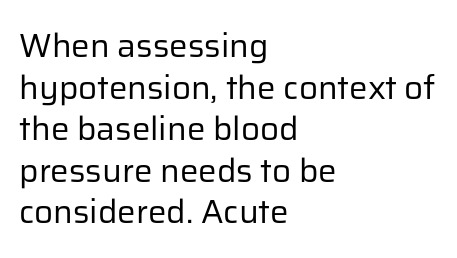
The image shows 33 px regular-weight sans-serif type, upright; set left-aligned, normal line spacing (1.26x), normal letter spacing, not underlined; low stroke contrast and a medium x-height.
